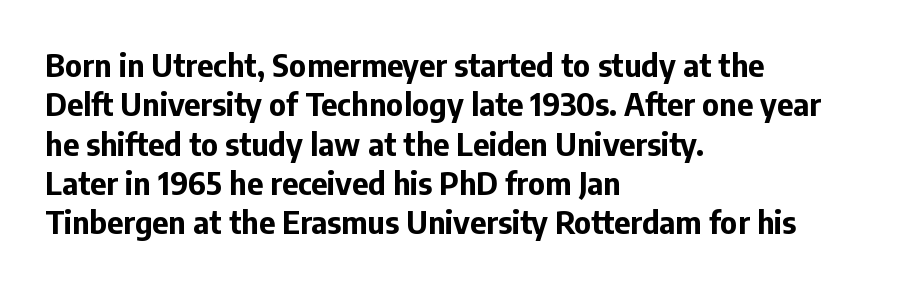
The typesetter chose a ragged-right arrangement here. A typesetter would call this zero additional tracking. A full-strength bold gives these letters their thick strokes. Nope, no serifs anywhere on these letters. Italic? Not at all — the glyphs are vertical. Do the characters align in a grid? No, the font is proportional.
